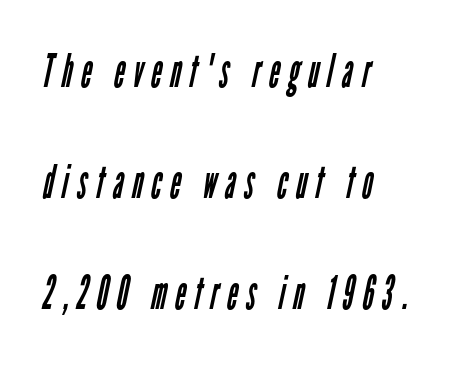
The image shows 46 px regular-weight, condensed sans-serif type; set left-aligned, loose line spacing (2.41x), not underlined; low stroke contrast and a medium x-height.
